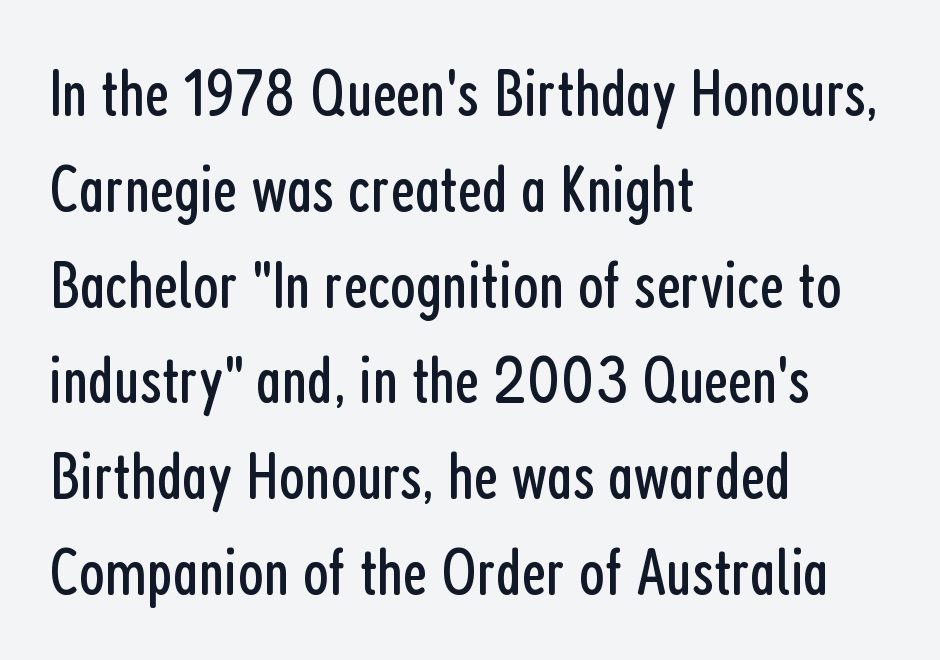
The image shows 67 px regular-weight, condensed sans-serif type, upright; set left-aligned, normal line spacing (1.43x), normal letter spacing, not underlined; low stroke contrast and a medium x-height.
